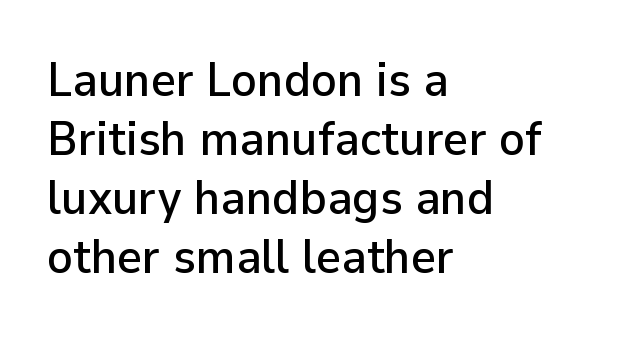
The image shows 48 px sans-serif type, upright; set left-aligned, line spacing 1.23x, normal letter spacing, not underlined; low stroke contrast and a medium x-height.
